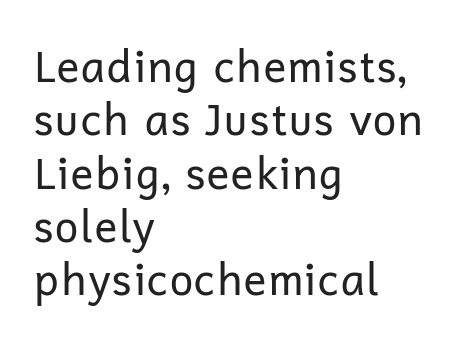
The image shows 43 px regular-weight sans-serif type, upright; set left-aligned, line spacing 1.24x, normal letter spacing, not underlined; low stroke contrast and a medium x-height.
